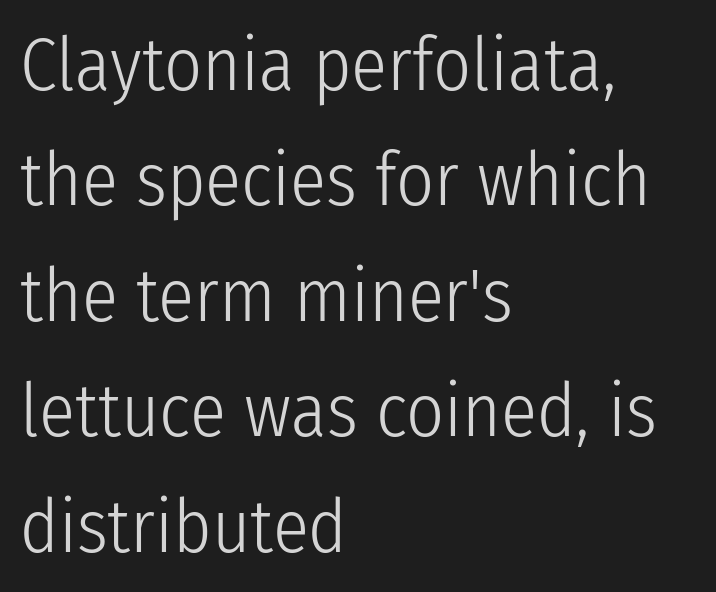
Nope, not italic — everything's standing straight. Short note: letters normally spaced. The characters are drawn with everyday or finer stroke widths. Caption: multi-line text, flush left, ragged right.
